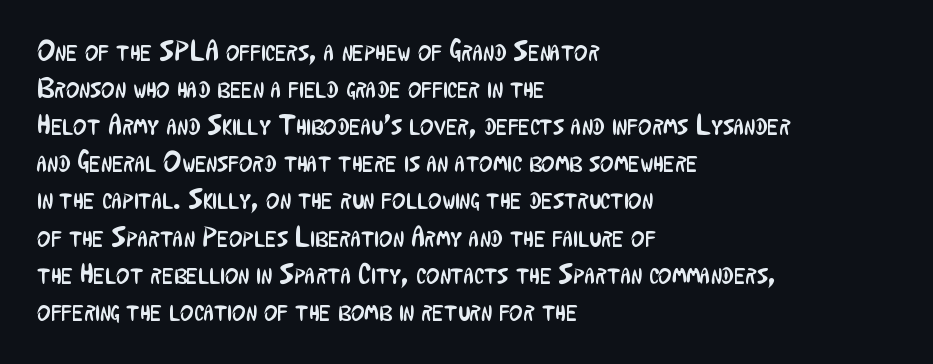
The image shows 29 px regular-weight, condensed sans-serif type, upright; set left-aligned, normal line spacing (1.28x), normal letter spacing, not underlined; low stroke contrast and a medium x-height.
